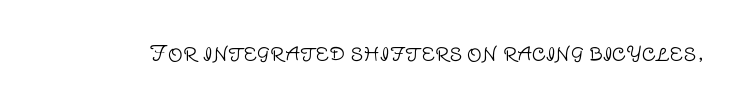
The image shows 21 px text type; set normal letter spacing, not underlined.
